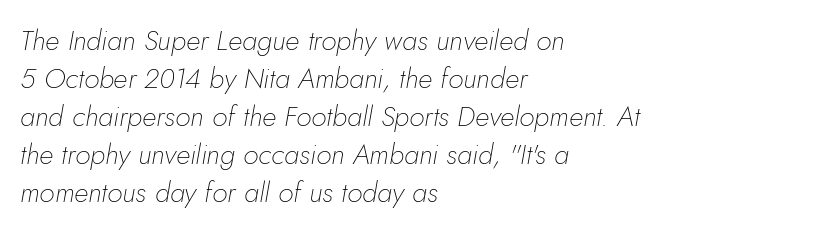
The image shows 28 px thin type, italic (leaning right); set left-aligned, normal line spacing (1.36x), normal letter spacing, not underlined; low stroke contrast and a small x-height.
